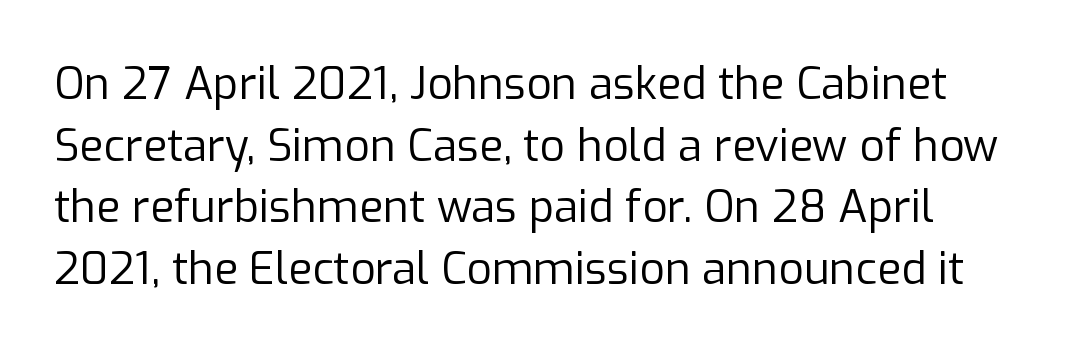
The image shows 44 px regular-weight sans-serif type, upright; set normal line spacing (1.4x), normal letter spacing, not underlined; low stroke contrast and a medium x-height.
